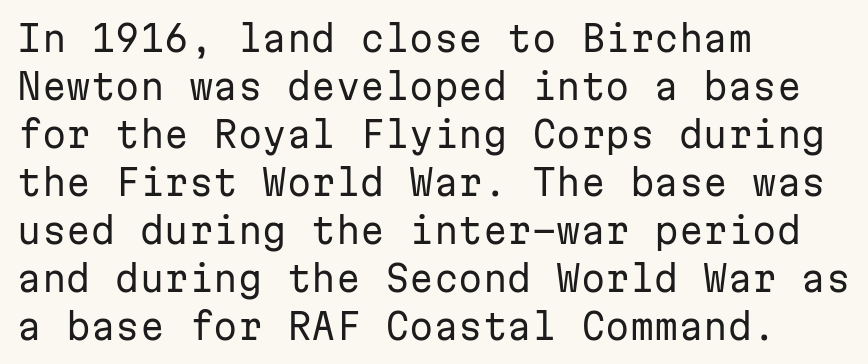
Casual observation: everything's shoved over to the left. Nobody touched the tracking dial on this one. Baseline-to-baseline distance is the conventional proportion of letter height. Each stroke keeps to a modest, everyday thickness or less.
